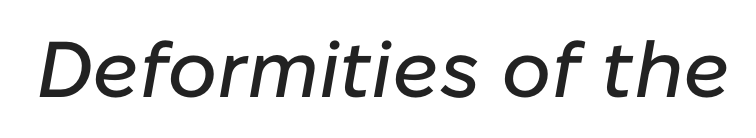
{"italic": "yes", "lean": "right", "slant_degrees": 10, "width": "normal", "stroke_contrast": "low", "x_height": "medium", "monospaced": "no", "underline": "no", "letter_spacing": "normal", "letter_spacing_em": 0.0, "glyph_px": 79}
